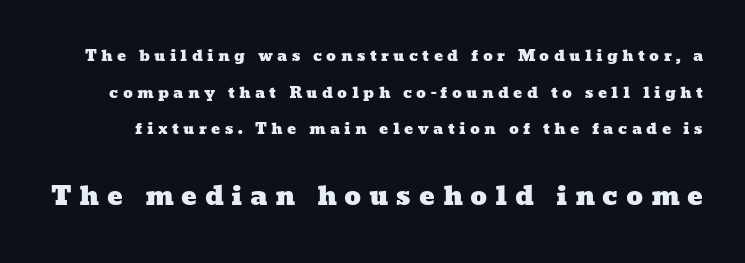
The image shows 26 px text type; set loose line spacing (2.44x), unusually wide letter spacing (+0.29 em), not underlined; the second (bottom) block is 1.73x larger.
